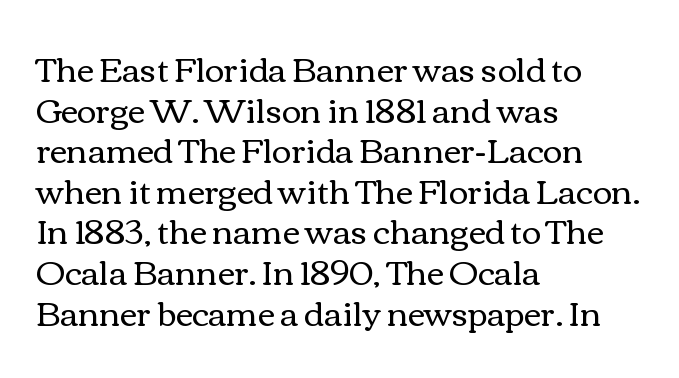
{"italic": "no", "bold": "no", "weight": "regular", "width": "wide", "stroke_contrast": "medium", "x_height": "medium", "monospaced": "no", "underline": "no", "align": "left", "line_spacing_ratio": 1.23, "letter_spacing": "normal", "letter_spacing_em": 0.0, "glyph_px": 33}
